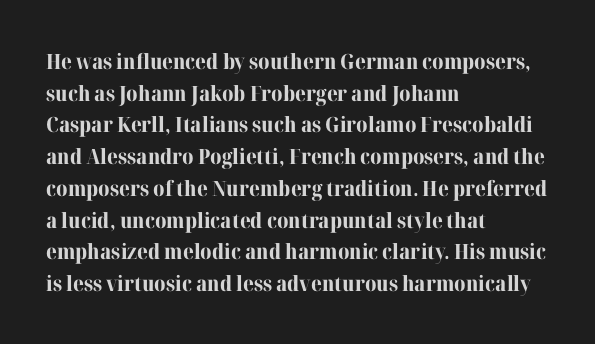
This is roman type, the default non-slanted kind. Observe the ordinary spacing: letters are neighbours, not strangers. The space between consecutive lines is moderate. Leftover space on each line is placed entirely after the last word. The string is rendered with underlining switched off. What weight is shown? A full bold with thick strokes.
